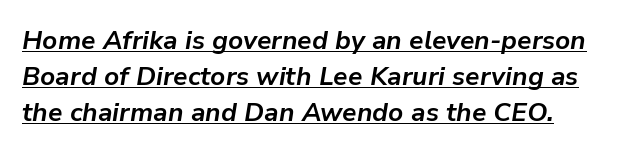
The image shows 26 px bold type, italic (leaning right); set normal line spacing (1.39x), normal letter spacing, underlined.
